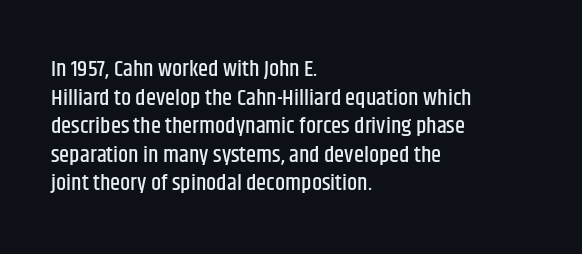
{"italic": "no", "underline": "no", "align": "left", "line_spacing_ratio": 1.24, "letter_spacing": "normal", "letter_spacing_em": 0.0, "glyph_px": 23}
